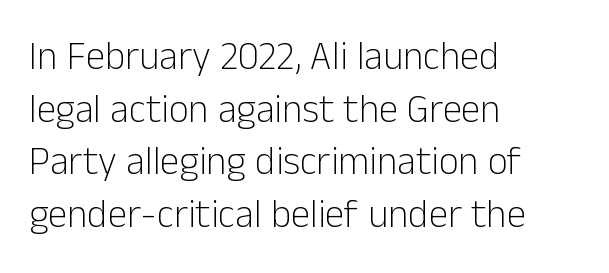
Q: Is the text bold? A: No.
Q: Is the text italic (slanted)? A: No, it is upright.
Q: Is the typeface a serif or a sans-serif typeface? A: Sans-serif.
Q: Is the text underlined? A: No.
Q: How is the paragraph aligned? A: Left-aligned.
Q: Is the spacing between letters normal or unusually wide? A: Normal.
Q: Is the spacing between lines tight, normal or loose? A: Normal.
Q: Width (condensed, normal, or wide)? A: Normal.
Q: Stroke contrast? A: Low.
Q: x-height? A: Medium.
Q: Monospaced? A: No.
